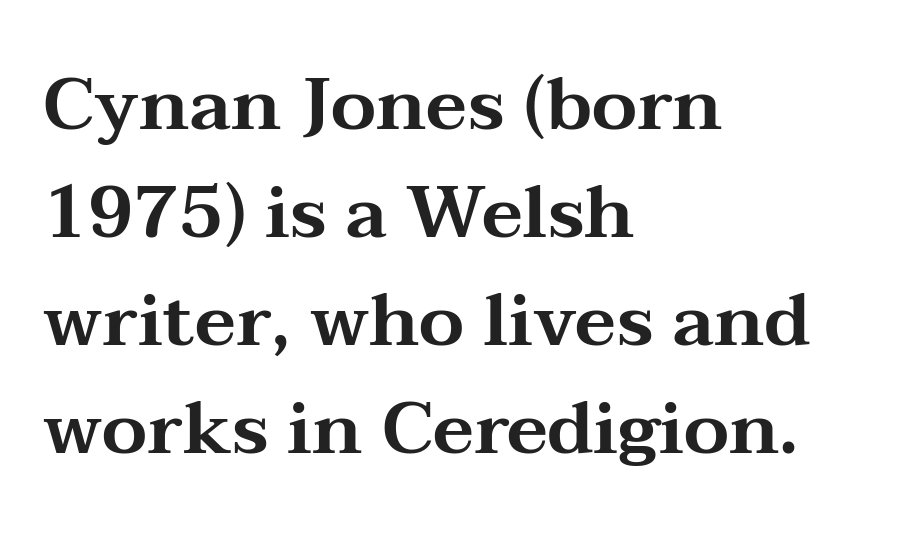
The lines are quadded left. The area under the type is left untouched. Line spacing here is normal. Unlike italic type, these characters show no tilt at all.
